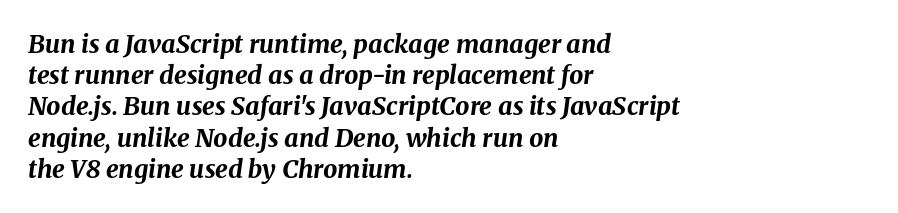
Q: Is the text bold? A: Yes.
Q: Is the text italic (slanted)? A: Yes, it leans right by about 8 degrees.
Q: Is the text underlined? A: No.
Q: How is the paragraph aligned? A: Left-aligned.
Q: Is the spacing between letters normal or unusually wide? A: Normal.
Q: Is the spacing between lines tight, normal or loose? A: Normal.
